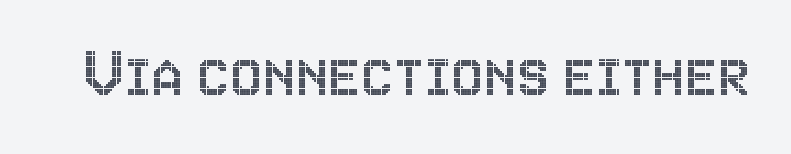
The image shows 73 px condensed type, upright; set normal letter spacing, not underlined; a large x-height.
